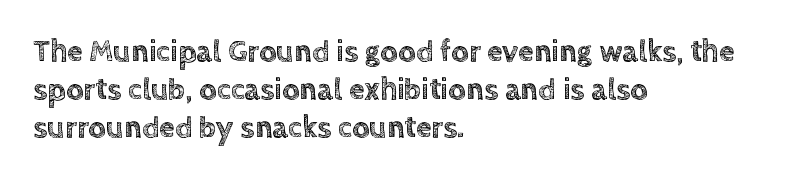
Q: Is the text italic (slanted)? A: No, it is upright.
Q: Is the text underlined? A: No.
Q: How is the paragraph aligned? A: Left-aligned.
Q: Is the spacing between letters normal or unusually wide? A: Normal.
Q: Width (condensed, normal, or wide)? A: Normal.
Q: x-height? A: Large.
Q: Monospaced? A: No.
